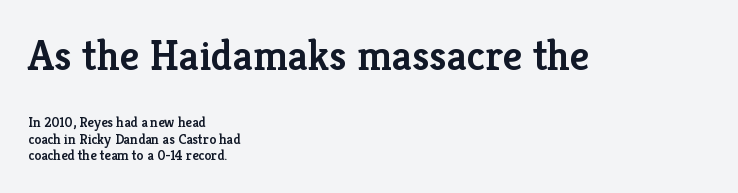
{"serif": "yes", "italic": "no", "bold": "semi", "weight": "semibold", "width": "normal", "stroke_contrast": "low", "x_height": "medium", "monospaced": "no", "underline": "no", "align": "left", "line_spacing_ratio": 1.18, "letter_spacing": "normal", "letter_spacing_em": 0.0, "larger_block": "first", "size_ratio": 3.07, "glyph_px": 43}
